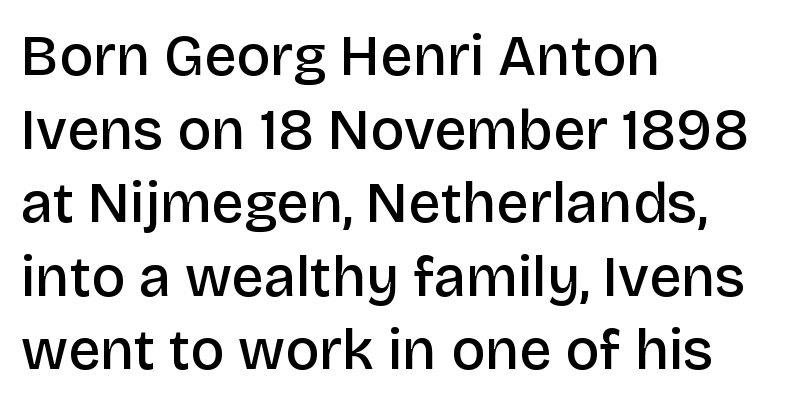
Every character sits straight up, as roman type does. I'd describe the lettering as semibold — firm but not a full bold. The letterforms sit shoulder to shoulder at normal distance. Interline gaps are of average width in this sample.
